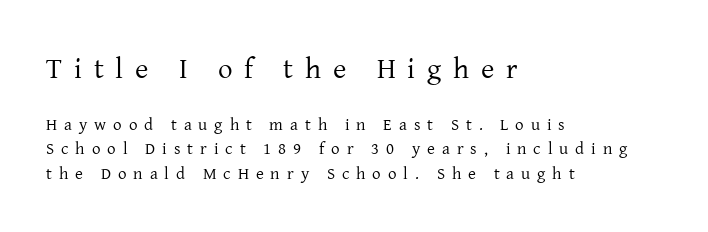
Q: Is the text bold? A: No.
Q: Is the text italic (slanted)? A: No, it is upright.
Q: Is the typeface a serif or a sans-serif typeface? A: Serif.
Q: Is the text underlined? A: No.
Q: How is the paragraph aligned? A: Left-aligned.
Q: Is the spacing between letters normal or unusually wide? A: Unusually wide.
Q: Is the spacing between lines tight, normal or loose? A: Normal.
Q: Which block of text is set in a larger size, the first (top) or the second (bottom)? A: The first (top) one.
Q: Width (condensed, normal, or wide)? A: Normal.
Q: Stroke contrast? A: Low.
Q: x-height? A: Medium.
Q: Monospaced? A: No.
